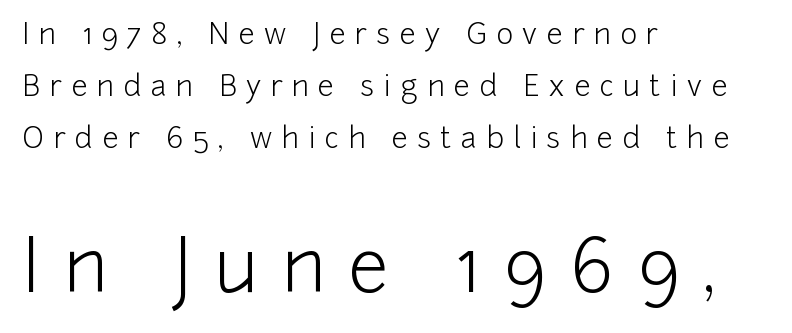
Tracking here is generous; glyphs stand well apart from one another. A typesetter would call this proportional, since set widths differ per character. Caption: upper text group reduced, lower text group enlarged. Check where the strokes stop: nothing finishes them off — pure sans. The passage shown is not underscored anywhere. A light-to-regular cut is what we see here.
